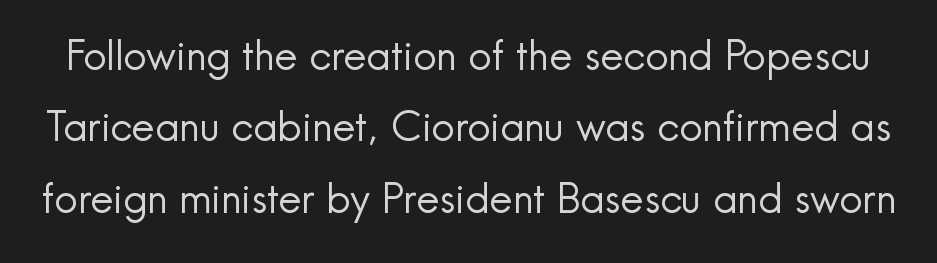
Decoration check: the copy has no underline. Font category for this specimen: sans-serif. Italic: no, the glyphs are upright roman. Is the stroke heavy? The answer is a plain regular-or-lighter. A typesetter would call this zero additional tracking.
